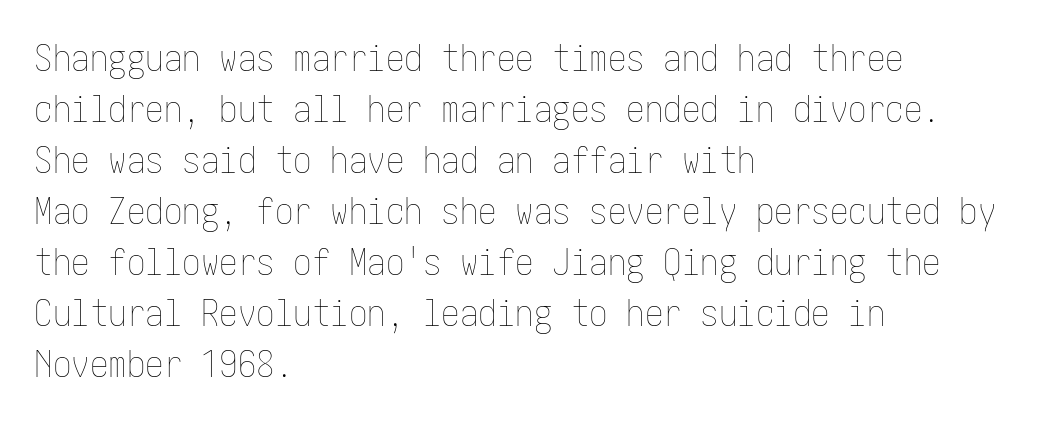
The image shows 37 px thin, condensed type, upright; set left-aligned, normal line spacing (1.38x), normal letter spacing, not underlined; low stroke contrast and a medium x-height.
